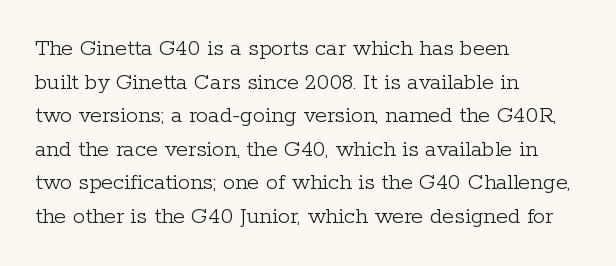
The image shows 24 px text type, upright; set left-aligned, normal line spacing (1.4x), normal letter spacing, not underlined.
